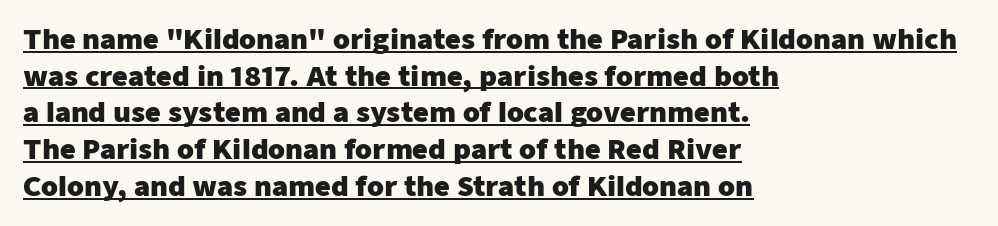
Q: Is the text bold? A: Yes.
Q: Is the text italic (slanted)? A: No, it is upright.
Q: Is the text underlined? A: Yes.
Q: How is the paragraph aligned? A: Left-aligned.
Q: Is the spacing between letters normal or unusually wide? A: Normal.
Q: Is the spacing between lines tight, normal or loose? A: Normal.
